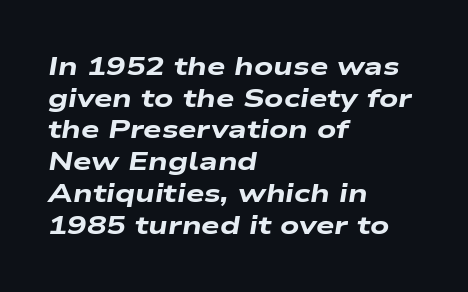
The image shows 26 px bold type, italic (leaning right); set left-aligned, line spacing 1.22x, normal letter spacing, not underlined.
